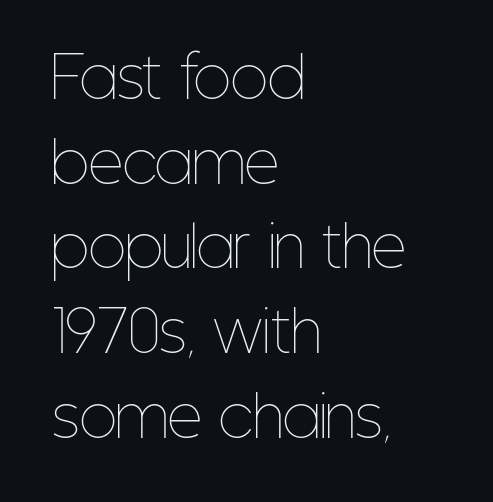
Q: Is the text bold? A: No.
Q: Is the text italic (slanted)? A: No, it is upright.
Q: Is the text underlined? A: No.
Q: How is the paragraph aligned? A: Left-aligned.
Q: Is the spacing between letters normal or unusually wide? A: Normal.
Q: Is the spacing between lines tight, normal or loose? A: Normal.
Q: Width (condensed, normal, or wide)? A: Condensed.
Q: Stroke contrast? A: Low.
Q: x-height? A: Medium.
Q: Monospaced? A: No.
